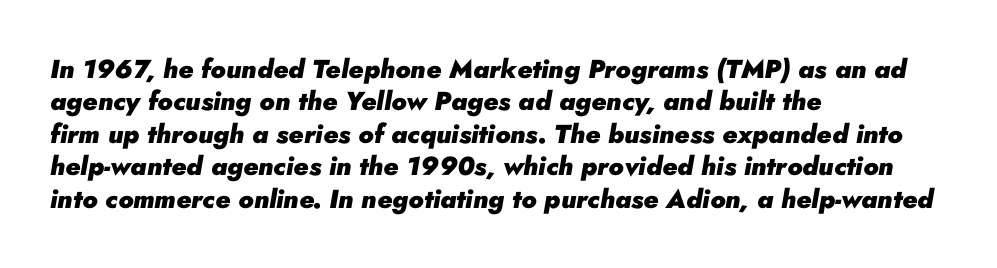
{"italic": "yes", "lean": "right", "slant_degrees": 10, "bold": "yes", "underline": "no", "align": "left", "line_spacing": "normal", "line_spacing_ratio": 1.25, "letter_spacing": "normal", "letter_spacing_em": 0.0, "glyph_px": 26}
